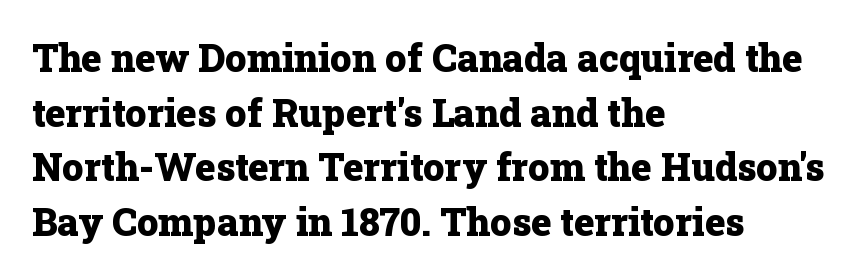
{"serif": "yes", "italic": "no", "bold": "yes", "weight": "heavy", "width": "normal", "stroke_contrast": "low", "x_height": "medium", "monospaced": "no", "underline": "no", "align": "left", "line_spacing": "normal", "line_spacing_ratio": 1.44, "letter_spacing": "normal", "letter_spacing_em": 0.0, "glyph_px": 38}
